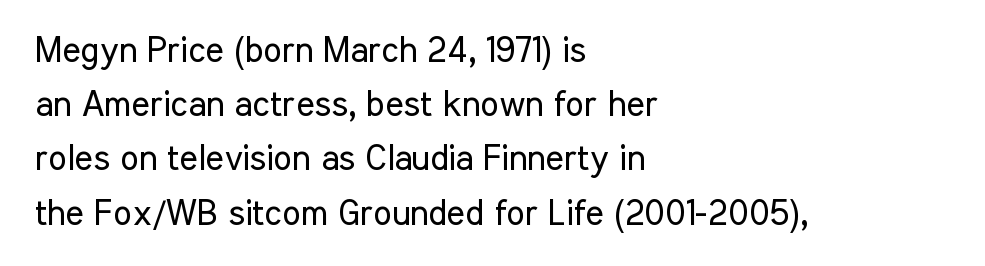
Each word holds together tightly as a unit, with standard inter-letter gaps. The lines sit at an ordinary, default distance from one another. The typography opts for an upright posture over an oblique one. Ink coverage per letter is moderate at most.
